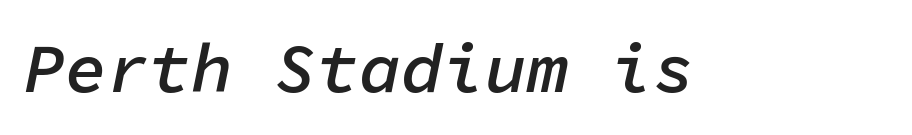
Q: Is the text bold? A: Semi-bold.
Q: Is the text italic (slanted)? A: Yes, it leans right by about 11 degrees.
Q: Is the text underlined? A: No.
Q: Is the spacing between letters normal or unusually wide? A: Normal.
Q: Width (condensed, normal, or wide)? A: Normal.
Q: Stroke contrast? A: Low.
Q: x-height? A: Medium.
Q: Monospaced? A: Yes.
